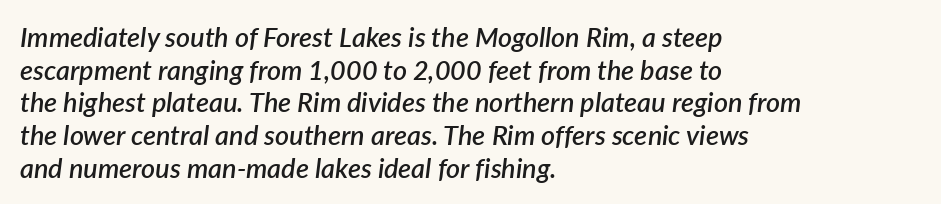
Looking at the ascenders, they clearly lean. Alignment: flush left. Emphasis by weight is partial: semibold. Default kerning and tracking; the words read as compact shapes. Bare-footed words on every line.
